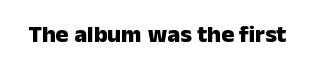
{"italic": "no", "bold": "yes", "underline": "no", "letter_spacing": "normal", "letter_spacing_em": 0.0, "glyph_px": 24}
